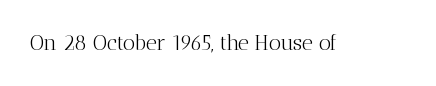
The passage shown is not underscored anywhere. The font's upright variant was chosen for this text. Stems here are at most as thick as an everyday book face. Observe the ordinary spacing: letters are neighbours, not strangers.
